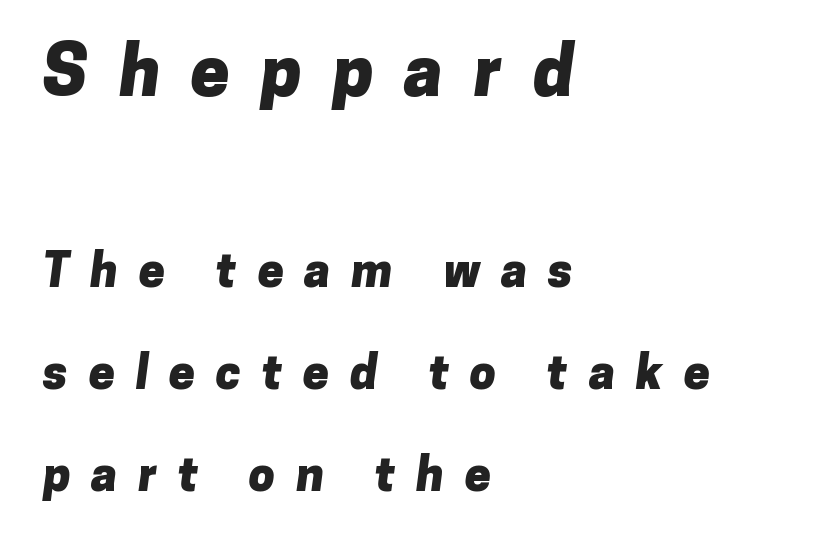
Q: Is the text bold? A: Yes.
Q: Is the typeface a serif or a sans-serif typeface? A: Sans-serif.
Q: Is the text underlined? A: No.
Q: How is the paragraph aligned? A: Left-aligned.
Q: Is the spacing between letters normal or unusually wide? A: Unusually wide.
Q: Is the spacing between lines tight, normal or loose? A: Loose.
Q: Which block of text is set in a larger size, the first (top) or the second (bottom)? A: The first (top) one.
Q: Width (condensed, normal, or wide)? A: Normal.
Q: Stroke contrast? A: Low.
Q: x-height? A: Medium.
Q: Monospaced? A: No.
